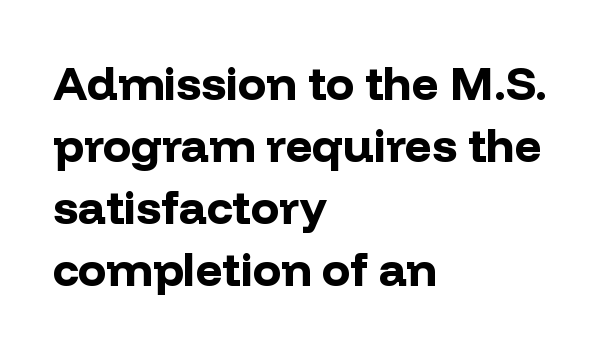
The image shows 47 px bold sans-serif type, upright; set left-aligned, normal line spacing (1.32x), normal letter spacing, not underlined; low stroke contrast and a medium x-height.
